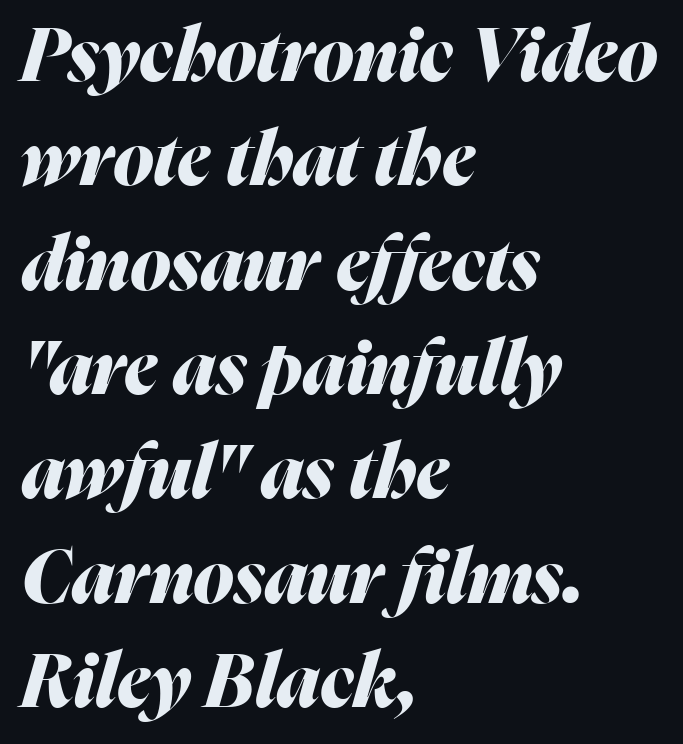
Characters follow at the spacing the type designer built in. The glyphs have the mass of a bold cut. Varying glyph widths throughout — classic text-font behaviour. The designer left line spacing at the default.
